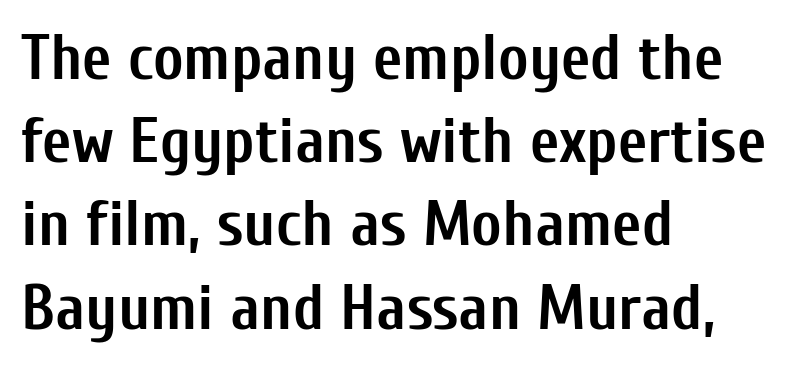
Descender tails drop into unmarked territory. If you measured baseline to baseline, you'd find a middling distance. Typographic density is high because the face is bold. The horizontal fit of the characters is conventional and even. Think of a printed novel: that variable character pitch is what you see here. The rendering anchors every line to the left-hand side.
